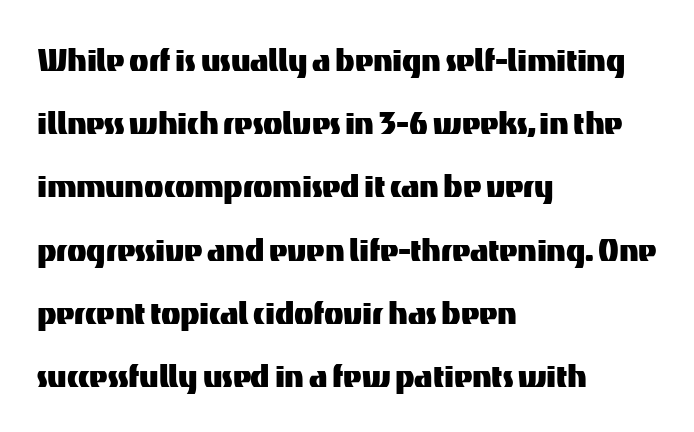
Spacing verdict: proportional, widths tailored to each character. Italic? Not at all — the glyphs are vertical. Nothing unusual about the tracking: characters are spaced as the font intends. The leading is moderate, giving the passage an even texture. Descender tails drop into unmarked territory. The glyphs in this specimen are sans serif.
